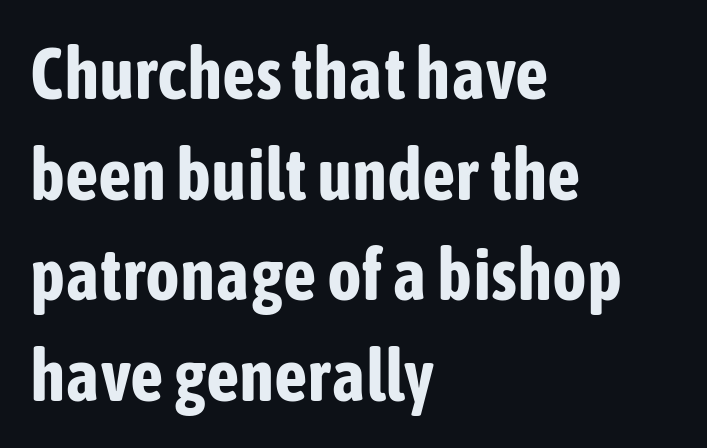
Q: Is the text bold? A: Yes.
Q: Is the text italic (slanted)? A: No, it is upright.
Q: Is the typeface a serif or a sans-serif typeface? A: Sans-serif.
Q: Is the text underlined? A: No.
Q: How is the paragraph aligned? A: Left-aligned.
Q: Is the spacing between letters normal or unusually wide? A: Normal.
Q: Is the spacing between lines tight, normal or loose? A: Normal.
Q: Width (condensed, normal, or wide)? A: Condensed.
Q: Stroke contrast? A: Low.
Q: x-height? A: Medium.
Q: Monospaced? A: No.
